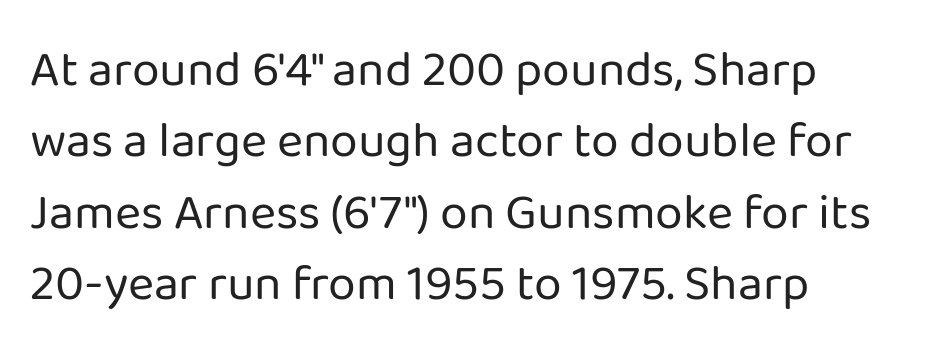
Evenly set lines give the paragraph a standard silhouette. Heft: none added — not bold. Tracking here is standard; glyphs follow each other at the usual distance. This rendering features lettering with no underline. Ordinary non-slanted type is in use. Observe the absence of serifs on each vertical stroke in this sample.
